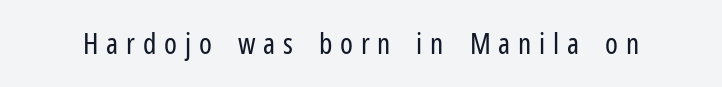
Q: Is the text bold? A: No.
Q: Is the text italic (slanted)? A: No, it is upright.
Q: Is the typeface a serif or a sans-serif typeface? A: Sans-serif.
Q: Is the text underlined? A: No.
Q: Is the spacing between letters normal or unusually wide? A: Unusually wide.
Q: Width (condensed, normal, or wide)? A: Condensed.
Q: Stroke contrast? A: Low.
Q: x-height? A: Medium.
Q: Monospaced? A: No.
